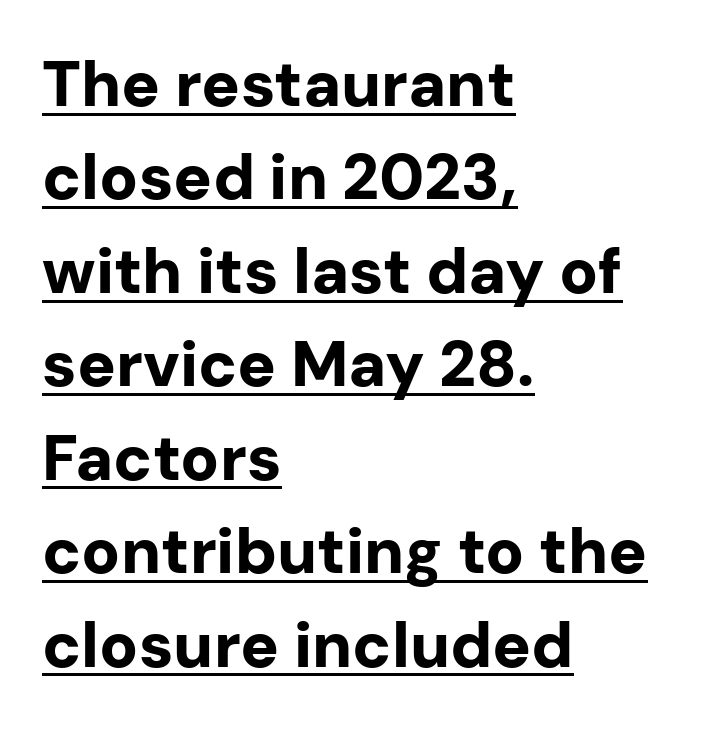
The image shows 64 px bold sans-serif type, upright; set left-aligned, normal line spacing (1.46x), normal letter spacing, underlined; low stroke contrast and a medium x-height.
